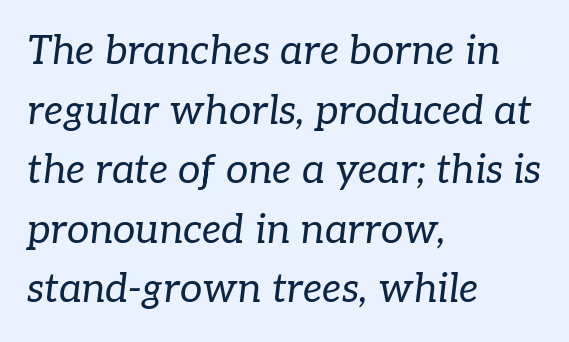
The image shows 40 px regular-weight serif type, italic (leaning right); set left-aligned, normal line spacing (1.49x), normal letter spacing, not underlined; low stroke contrast and a medium x-height.
